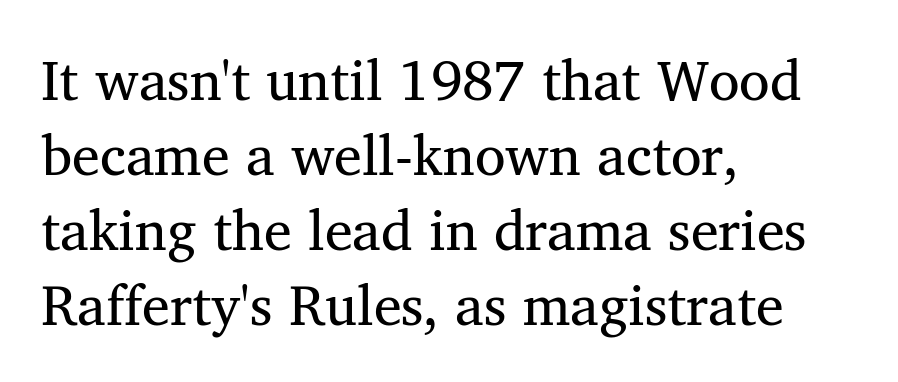
{"serif": "yes", "bold": "no", "weight": "regular", "width": "normal", "stroke_contrast": "medium", "x_height": "medium", "monospaced": "no", "underline": "no", "align": "left", "line_spacing": "normal", "line_spacing_ratio": 1.34, "letter_spacing": "normal", "letter_spacing_em": 0.0, "glyph_px": 56}
